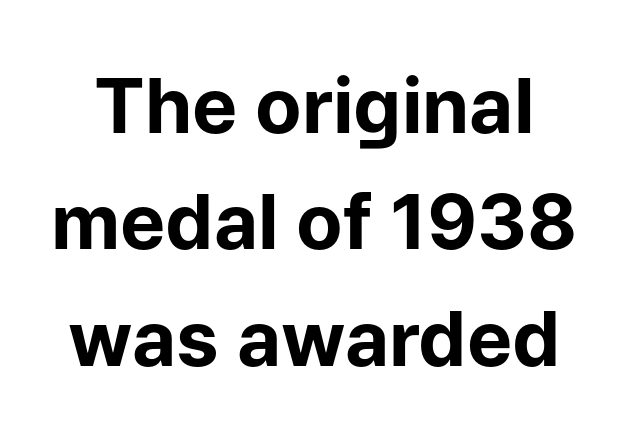
A full-strength bold gives these letters their thick strokes. The typography opts for an upright posture over an oblique one. The string is rendered with underlining switched off. Honestly, the letter spacing is just normal — you wouldn't notice it.
